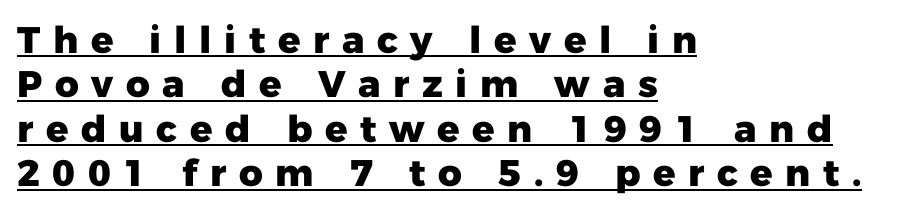
Q: Is the text bold? A: Yes.
Q: Is the text italic (slanted)? A: No, it is upright.
Q: Is the typeface a serif or a sans-serif typeface? A: Sans-serif.
Q: Is the text underlined? A: Yes.
Q: How is the paragraph aligned? A: Left-aligned.
Q: Is the spacing between letters normal or unusually wide? A: Unusually wide.
Q: Width (condensed, normal, or wide)? A: Normal.
Q: Stroke contrast? A: Low.
Q: x-height? A: Medium.
Q: Monospaced? A: No.
